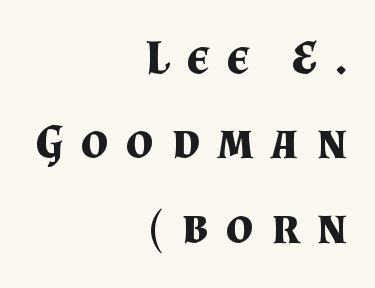
This rendering widens character spacing well past its baseline value. The space beneath each line is pristine and unruled. Typesetter's note: full bold, strokes at maximum text heaviness. The typeface chosen for these lines features serifs.
